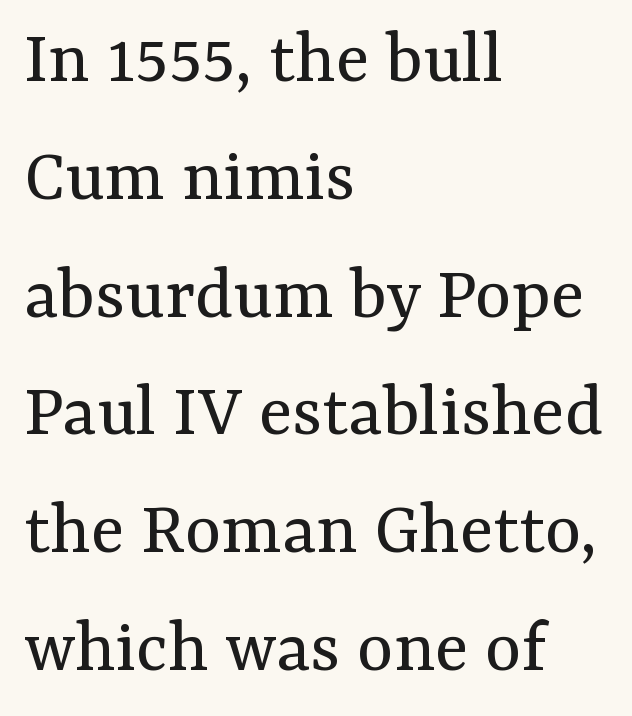
The strokes are not fattened; the text isn't bold. Is this a fixed-width face? No — the glyphs have proportional, varying widths. The space directly below the letters is spotless. Notice how the passage keeps a crisp vertical edge on the left only.
